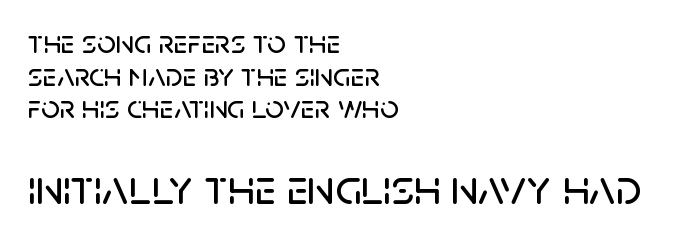
{"serif": "no", "italic": "no", "width": "normal", "stroke_contrast": "low", "x_height": "large", "monospaced": "no", "underline": "no", "align": "left", "line_spacing": "tight", "line_spacing_ratio": 0.99, "letter_spacing": "normal", "letter_spacing_em": 0.0, "larger_block": "second", "size_ratio": 1.52, "glyph_px": 50}
